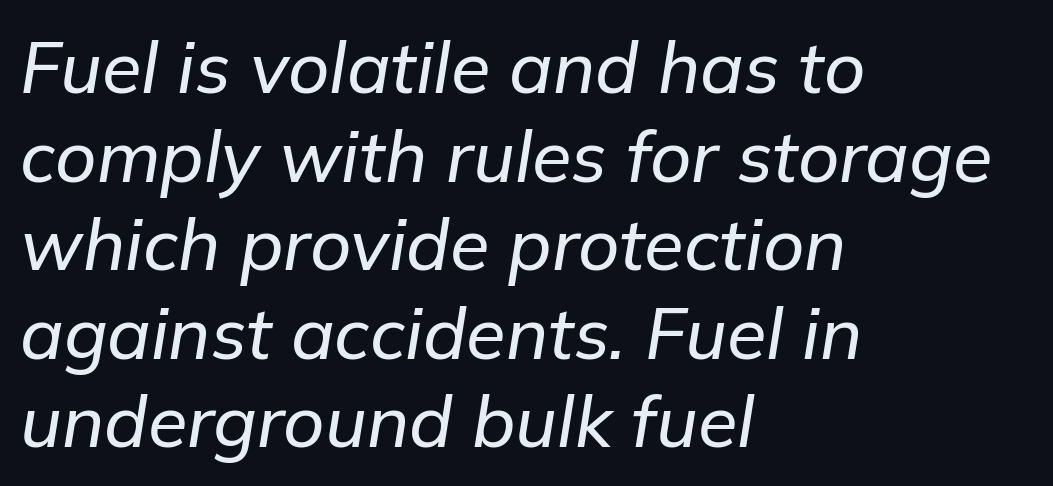
Check the space under the baseline: it is left empty. Inter-character spacing is left at the font's built-in metrics. You can tell it's italic because the verticals aren't actually vertical. Do the characters align in a grid? No, the font is proportional. Where is the straight margin? On the left.
